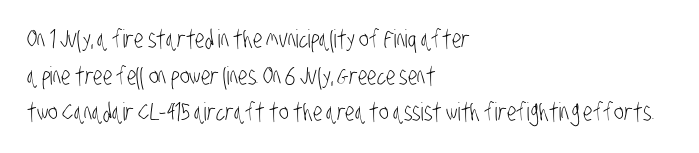
Q: Is the text bold? A: No.
Q: Is the text underlined? A: No.
Q: How is the paragraph aligned? A: Left-aligned.
Q: Is the spacing between letters normal or unusually wide? A: Normal.
Q: Is the spacing between lines tight, normal or loose? A: Normal.
